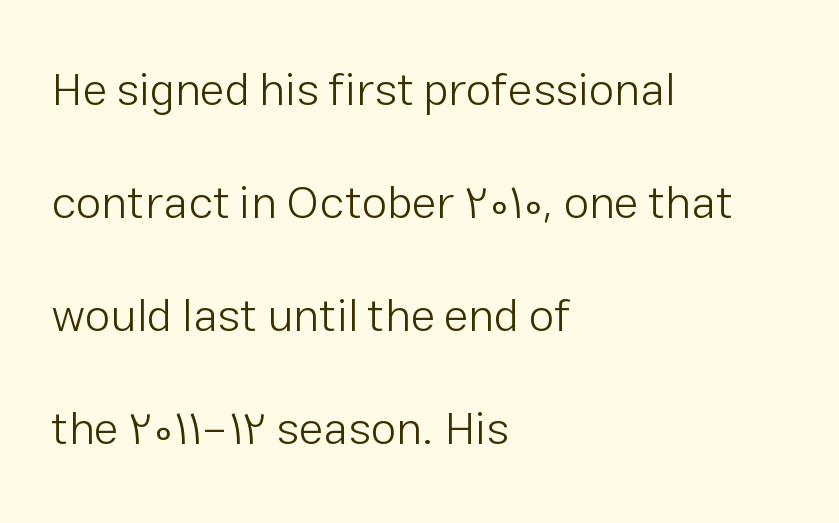
Q: Is the text bold? A: No.
Q: Is the text italic (slanted)? A: No, it is upright.
Q: Is the typeface a serif or a sans-serif typeface? A: Sans-serif.
Q: Is the text underlined? A: No.
Q: How is the paragraph aligned? A: Left-aligned.
Q: Is the spacing between letters normal or unusually wide? A: Normal.
Q: Is the spacing between lines tight, normal or loose? A: Loose.
Q: Width (condensed, normal, or wide)? A: Normal.
Q: Stroke contrast? A: Low.
Q: x-height? A: Medium.
Q: Monospaced? A: No.
